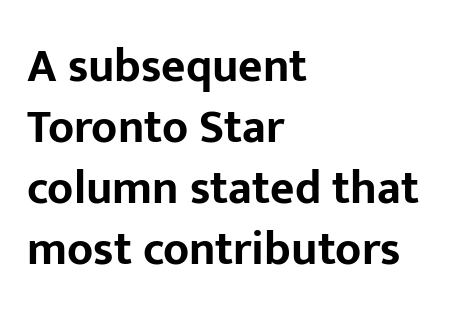
Q: Is the text bold? A: Yes.
Q: Is the text italic (slanted)? A: No, it is upright.
Q: Is the typeface a serif or a sans-serif typeface? A: Sans-serif.
Q: Is the text underlined? A: No.
Q: How is the paragraph aligned? A: Left-aligned.
Q: Is the spacing between letters normal or unusually wide? A: Normal.
Q: Is the spacing between lines tight, normal or loose? A: Normal.
Q: Width (condensed, normal, or wide)? A: Normal.
Q: Stroke contrast? A: Low.
Q: x-height? A: Medium.
Q: Monospaced? A: No.
